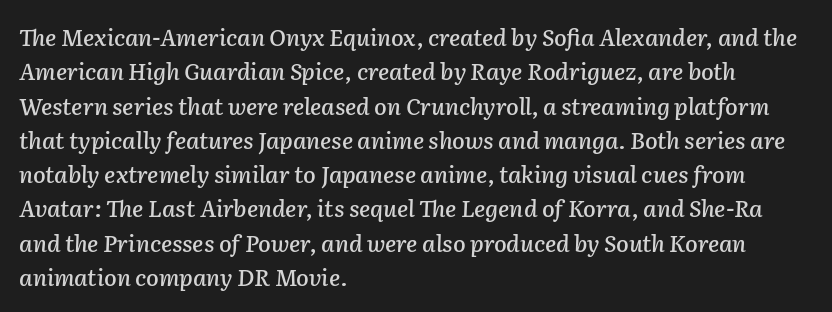
Q: Is the text italic (slanted)? A: Yes, it leans right by about 2 degrees.
Q: Is the text underlined? A: No.
Q: How is the paragraph aligned? A: Left-aligned.
Q: Is the spacing between letters normal or unusually wide? A: Normal.
Q: Is the spacing between lines tight, normal or loose? A: Normal.
